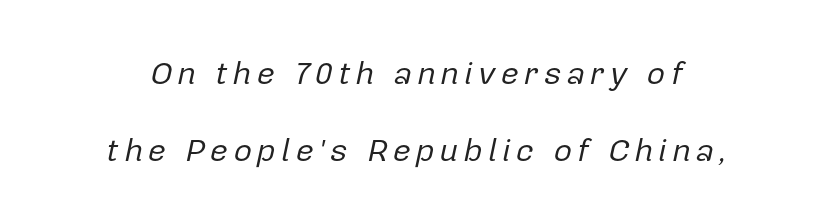
The image shows 32 px regular-weight type, italic (leaning right); set loose line spacing (2.42x), not underlined; low stroke contrast and a medium x-height.
